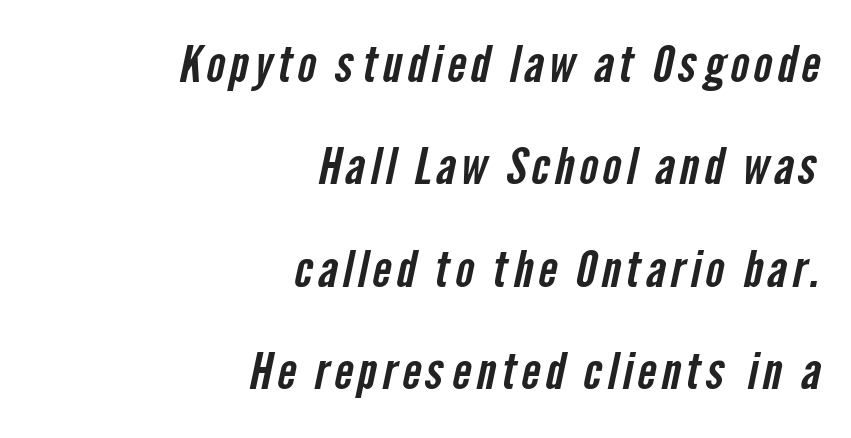
Underlining? Definitely not there. Character widths vary here, with narrow letters taking less room than wide ones. The glyphs in this specimen are sans serif. How would I describe the line gaps? Wide and relaxed.
